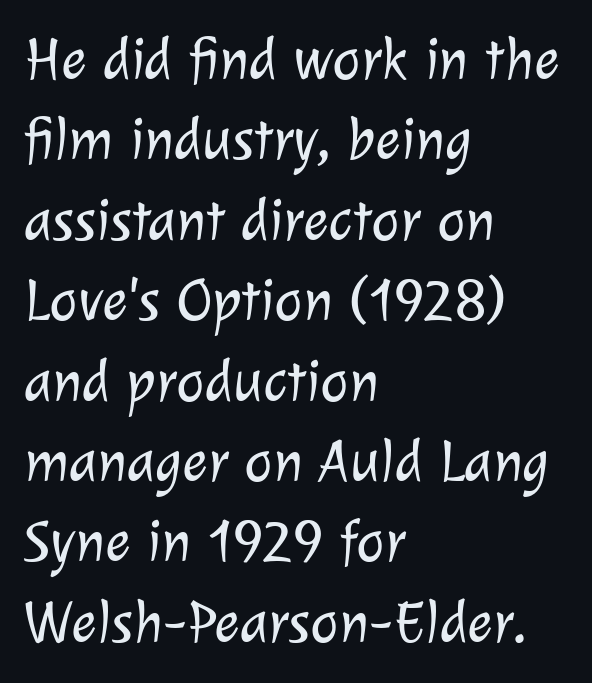
{"serif": "no", "bold": "no", "weight": "light", "width": "normal", "stroke_contrast": "low", "x_height": "medium", "monospaced": "no", "underline": "no", "align": "left", "line_spacing": "normal", "line_spacing_ratio": 1.34, "letter_spacing": "normal", "letter_spacing_em": 0.0, "glyph_px": 60}
